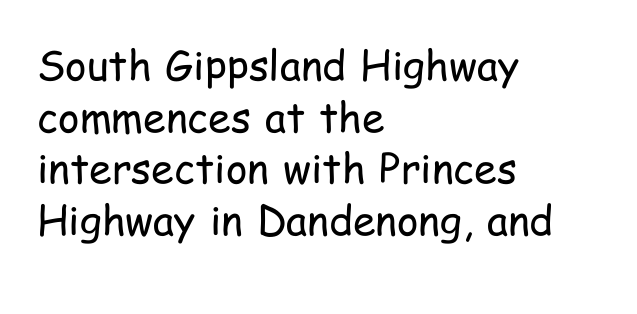
{"serif": "no", "italic": "no", "bold": "no", "weight": "regular", "width": "condensed", "stroke_contrast": "low", "x_height": "medium", "monospaced": "no", "underline": "no", "align": "left", "line_spacing": "normal", "line_spacing_ratio": 1.26, "letter_spacing": "normal", "letter_spacing_em": 0.0, "glyph_px": 41}
